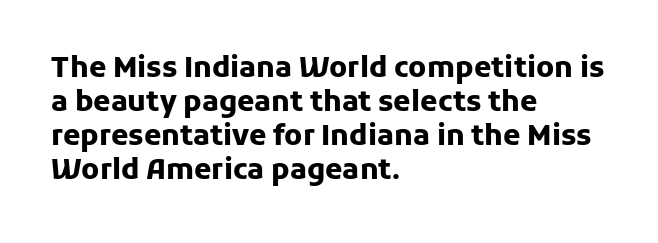
{"serif": "no", "italic": "no", "bold": "yes", "weight": "heavy", "width": "normal", "stroke_contrast": "low", "x_height": "medium", "monospaced": "no", "underline": "no", "align": "left", "line_spacing_ratio": 1.22, "letter_spacing": "normal", "letter_spacing_em": 0.0, "glyph_px": 28}
